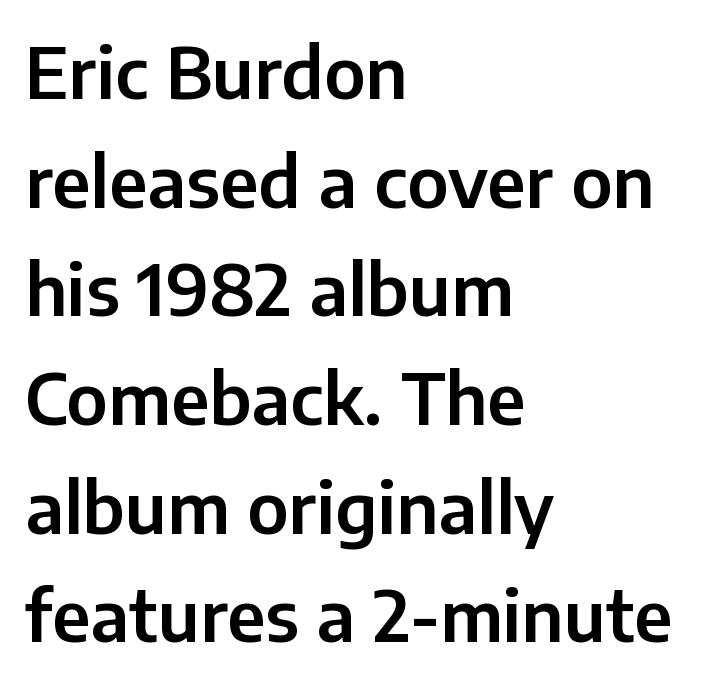
If you drew a line through each stem, it would be perfectly vertical. The letters sit at their default tracking, neither squeezed nor spread. Spacing verdict: proportional, widths tailored to each character. A normal amount of white space separates one row of letters from the next. Note: no serifs on the glyphs.
